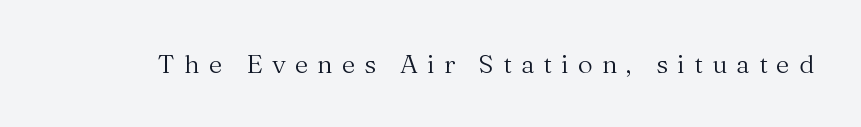
{"italic": "no", "bold": "no", "underline": "no", "letter_spacing": "wide", "letter_spacing_em": 0.35, "glyph_px": 26}
